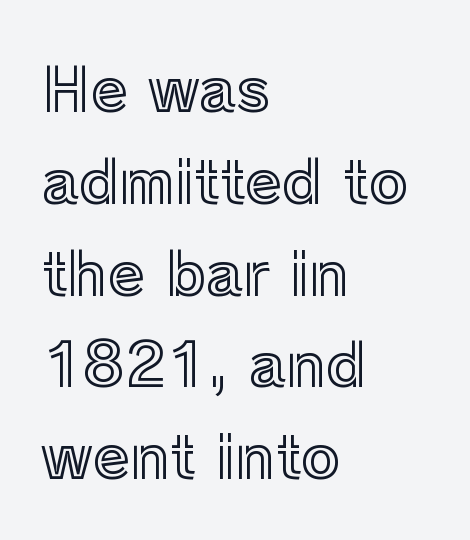
Q: Is the text italic (slanted)? A: No, it is upright.
Q: Is the text underlined? A: No.
Q: How is the paragraph aligned? A: Left-aligned.
Q: Is the spacing between letters normal or unusually wide? A: Normal.
Q: Is the spacing between lines tight, normal or loose? A: Normal.
Q: Width (condensed, normal, or wide)? A: Normal.
Q: x-height? A: Medium.
Q: Monospaced? A: No.
